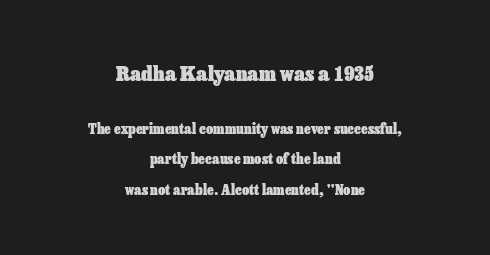
The image shows 21 px bold type, upright; set centered, loose line spacing (2.16x), normal letter spacing, not underlined; the first (top) block is 1.5x larger.
